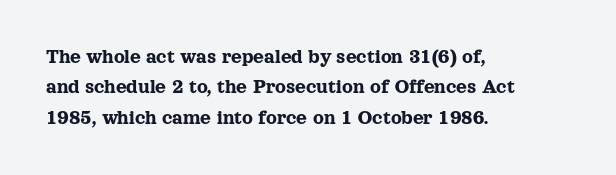
A bare baseline throughout the passage. This rendering uses left alignment, leaving the right contour irregular. Vertical strokes here are truly vertical. Glyph-to-glyph distance matches everyday printed text. If you measured baseline to baseline, you'd find a middling distance.
